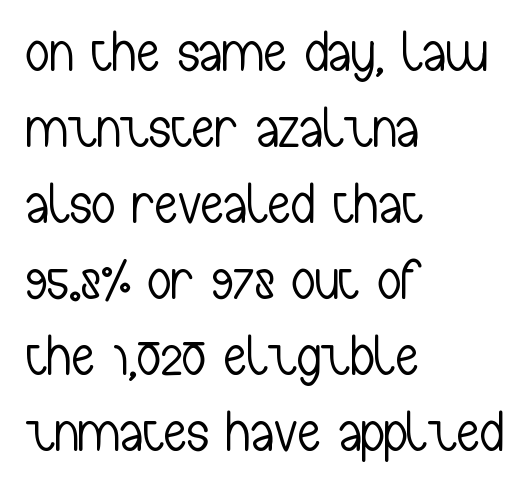
The image shows 58 px light, condensed sans-serif type, upright; set left-aligned, normal line spacing (1.31x), normal letter spacing, not underlined; low stroke contrast and a medium x-height.
